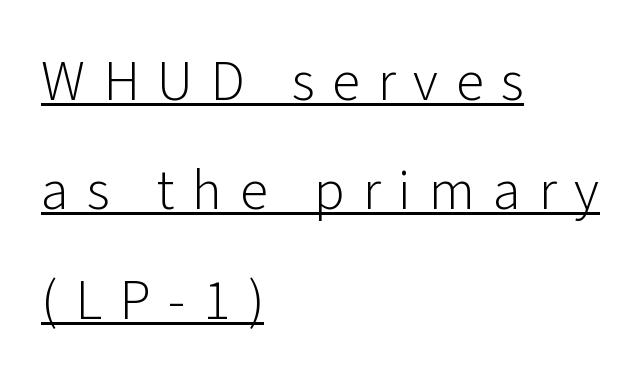
The image shows 57 px light sans-serif type, upright; set left-aligned, loose line spacing (1.92x), unusually wide letter spacing (+0.31 em), underlined; low stroke contrast and a medium x-height.
